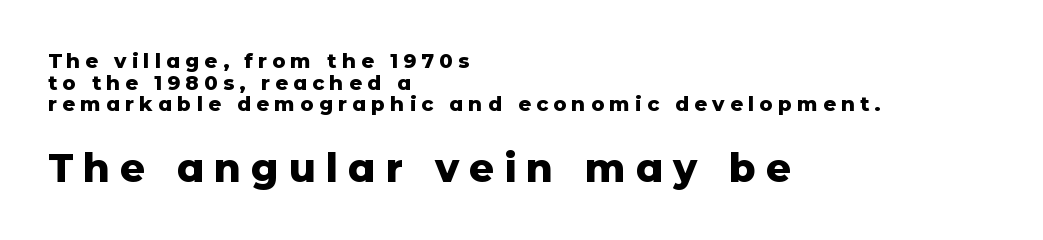
The image shows 39 px heavy sans-serif type, upright; set left-aligned, tight line spacing (1.08x), unusually wide letter spacing (+0.26 em), not underlined; the second (bottom) block is 1.95x larger; low stroke contrast and a medium x-height.
